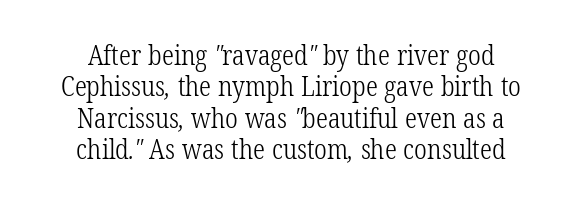
Q: Is the text bold? A: No.
Q: Is the text underlined? A: No.
Q: How is the paragraph aligned? A: Centered.
Q: Is the spacing between letters normal or unusually wide? A: Normal.
